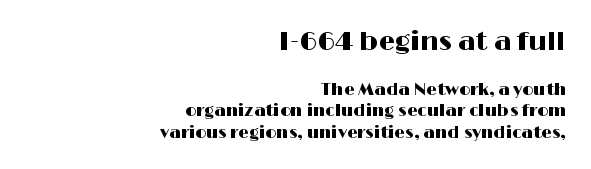
{"italic": "no", "underline": "no", "align": "right", "line_spacing": "normal", "line_spacing_ratio": 1.27, "letter_spacing": "normal", "letter_spacing_em": 0.0, "larger_block": "first", "size_ratio": 1.53, "glyph_px": 26}
